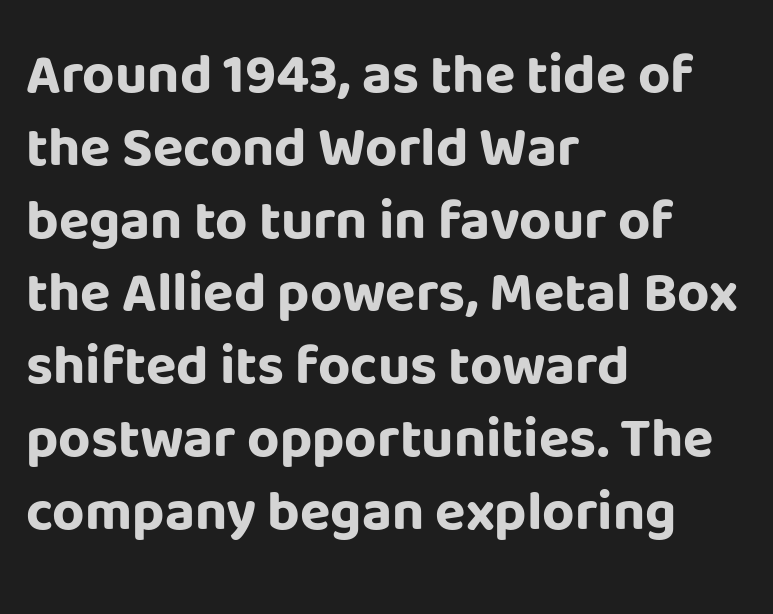
This rendering employs a face without finishing strokes, i.e., a sans-serif. You could not count columns in this text — the font is proportionally spaced. The passage shown is not underscored anywhere. Leading matches the norm, producing a regular column. Style check: upright.
